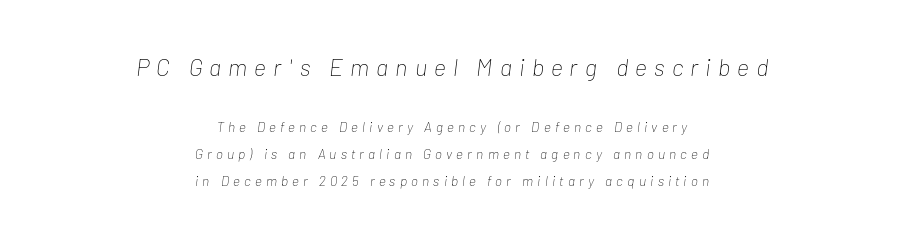
{"italic": "yes", "lean": "right", "slant_degrees": 7, "bold": "no", "underline": "no", "align": "center", "line_spacing": "loose", "line_spacing_ratio": 1.94, "letter_spacing": "wide", "letter_spacing_em": 0.3, "larger_block": "first", "size_ratio": 1.71, "glyph_px": 24}
